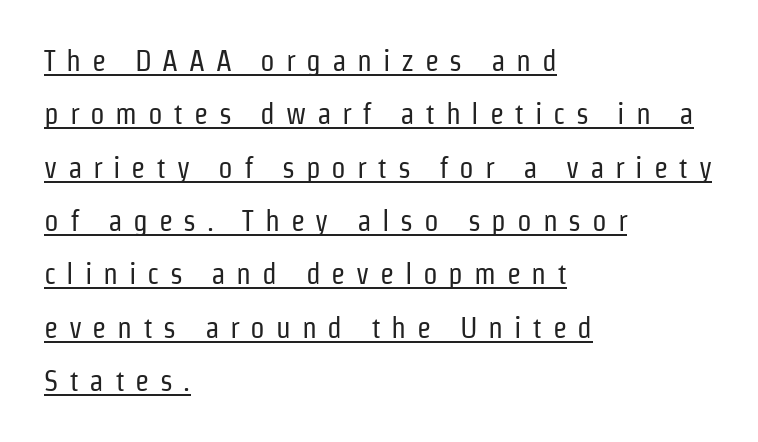
{"serif": "no", "italic": "no", "bold": "no", "weight": "regular", "width": "condensed", "stroke_contrast": "low", "x_height": "medium", "monospaced": "no", "underline": "yes", "align": "left", "line_spacing_ratio": 1.84, "letter_spacing": "wide", "letter_spacing_em": 0.37, "glyph_px": 29}
